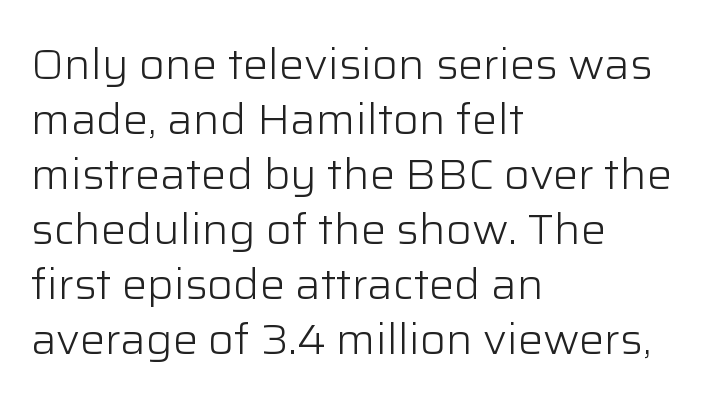
Think of a printed novel: that variable character pitch is what you see here. Successive baselines arrive at the customary interval. The face looks like a standard text weight, possibly lighter. These lines stack with their left ends in a neat column. The zone under the glyphs is completely vacant.
